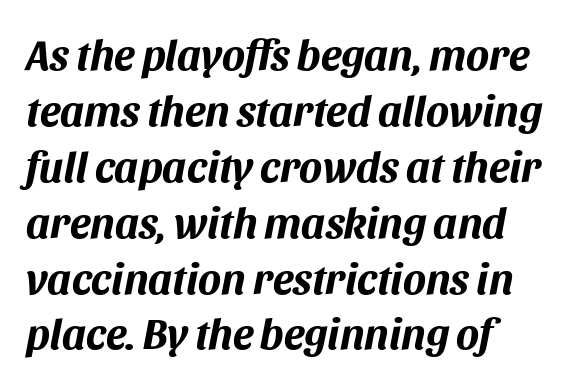
{"italic": "yes", "lean": "right", "slant_degrees": 11, "bold": "yes", "weight": "bold", "width": "normal", "stroke_contrast": "medium", "x_height": "large", "monospaced": "no", "underline": "no", "align": "left", "line_spacing": "normal", "line_spacing_ratio": 1.3, "letter_spacing": "normal", "letter_spacing_em": 0.0, "glyph_px": 43}
